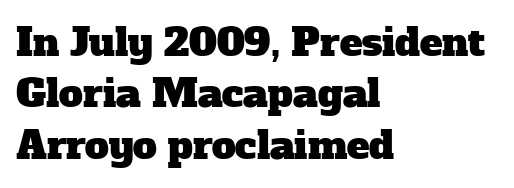
Q: Is the typeface a serif or a sans-serif typeface? A: Serif.
Q: Is the text underlined? A: No.
Q: How is the paragraph aligned? A: Left-aligned.
Q: Is the spacing between letters normal or unusually wide? A: Normal.
Q: Is the spacing between lines tight, normal or loose? A: Normal.
Q: Width (condensed, normal, or wide)? A: Normal.
Q: Stroke contrast? A: Low.
Q: x-height? A: Medium.
Q: Monospaced? A: No.
